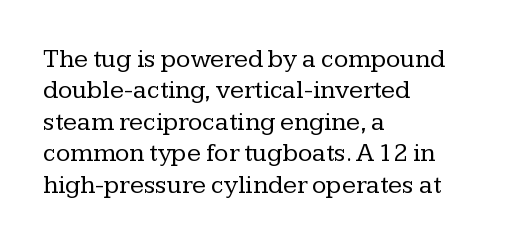
What stands out about the letter spacing? Nothing — it is the standard amount. The rendering anchors every line to the left-hand side. A light-to-regular cut is what we see here. Ordinary non-slanted type is in use.
